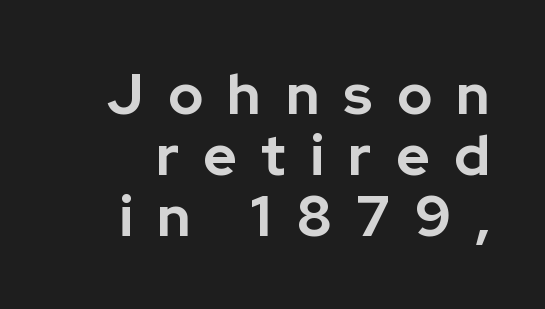
The image shows 57 px bold sans-serif type, upright; set tight line spacing (1.07x), unusually wide letter spacing (+0.43 em), not underlined; low stroke contrast and a medium x-height.
